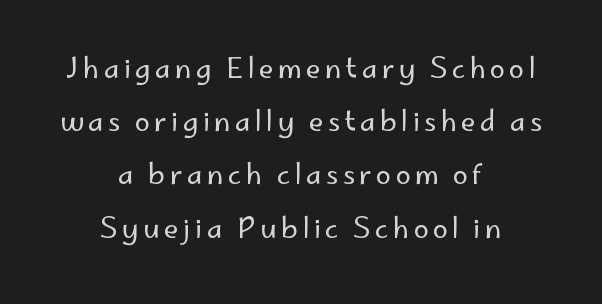
The image shows 27 px text type, upright; set centered, loose line spacing (1.97x), not underlined.
